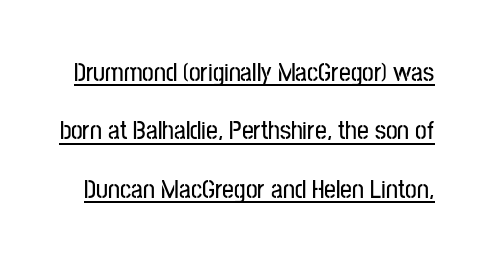
{"italic": "no", "underline": "yes", "line_spacing": "loose", "line_spacing_ratio": 2.25, "letter_spacing": "normal", "letter_spacing_em": 0.0, "glyph_px": 26}
